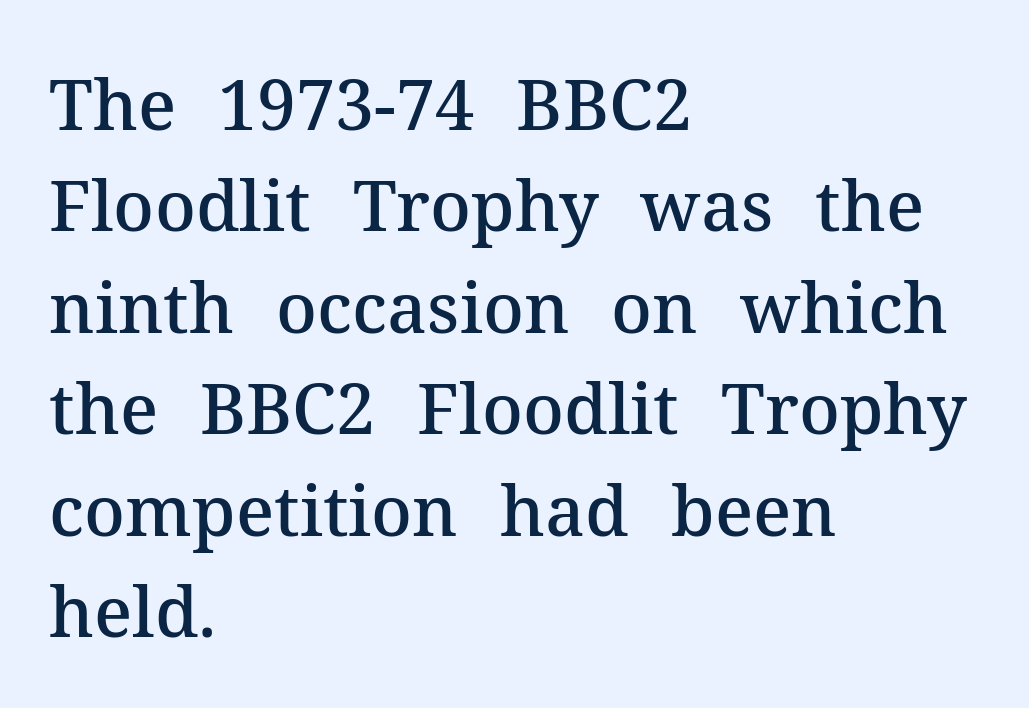
{"serif": "yes", "italic": "no", "bold": "semi", "weight": "semibold", "width": "normal", "stroke_contrast": "medium", "x_height": "medium", "monospaced": "no", "underline": "no", "align": "left", "line_spacing": "normal", "line_spacing_ratio": 1.45, "letter_spacing": "normal", "letter_spacing_em": 0.0, "glyph_px": 70}
